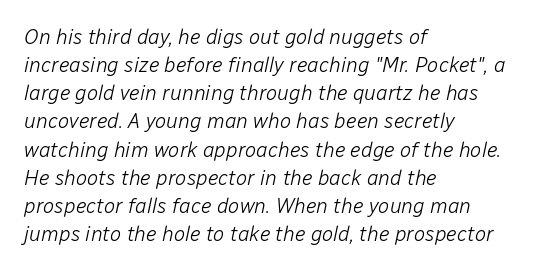
Q: Is the text bold? A: No.
Q: Is the text italic (slanted)? A: Yes, it leans right by about 12 degrees.
Q: Is the text underlined? A: No.
Q: How is the paragraph aligned? A: Left-aligned.
Q: Is the spacing between letters normal or unusually wide? A: Normal.
Q: Is the spacing between lines tight, normal or loose? A: Normal.
